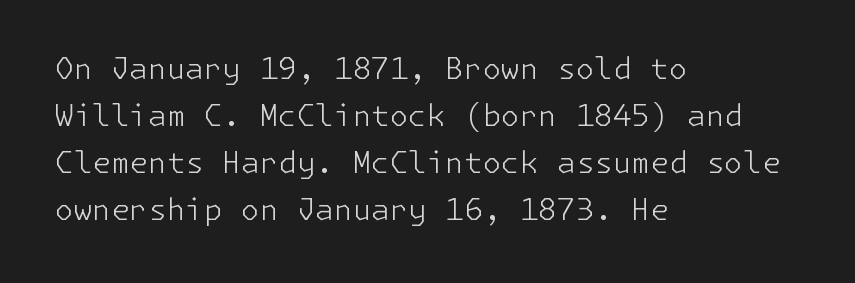
Q: Is the text bold? A: No.
Q: Is the text italic (slanted)? A: No, it is upright.
Q: Is the typeface a serif or a sans-serif typeface? A: Sans-serif.
Q: Is the text underlined? A: No.
Q: How is the paragraph aligned? A: Left-aligned.
Q: Is the spacing between letters normal or unusually wide? A: Normal.
Q: Is the spacing between lines tight, normal or loose? A: Normal.
Q: Width (condensed, normal, or wide)? A: Normal.
Q: Stroke contrast? A: Low.
Q: x-height? A: Medium.
